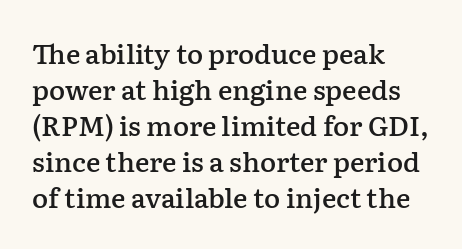
Does extra space separate the letters? No, they use regular spacing. Evenly set lines give the paragraph a standard silhouette. Nobody drew a line under any word here. Notice the strokes are somewhat thickened but not fully heavy: this is a semibold. Layout note: lines flush left.
